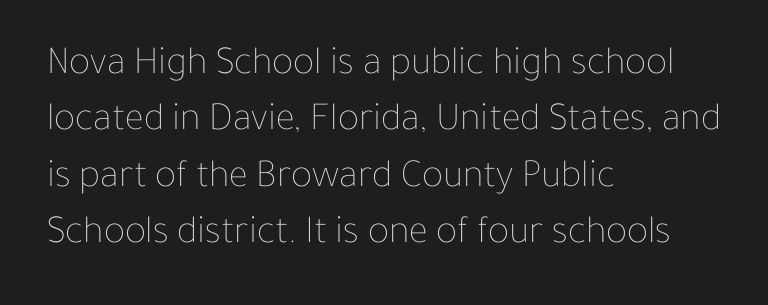
The image shows 40 px thin type, upright; set left-aligned, normal line spacing (1.41x), normal letter spacing, not underlined; low stroke contrast and a medium x-height.
